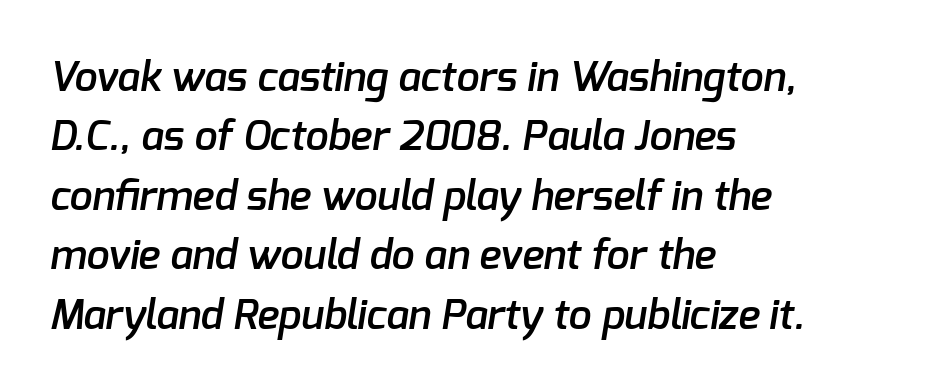
Any mark beneath the type? The region is blank. The letters advance in unequal steps, a hallmark of proportional type. The passage shown is semibold, sitting just below true bold. Nobody touched the tracking dial on this one. The type family on display is of the sans-serif kind.
